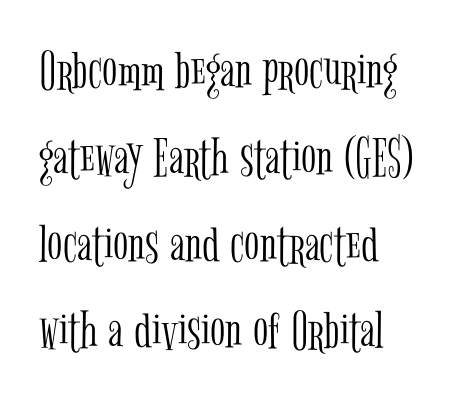
Q: Is the text bold? A: No.
Q: Is the text italic (slanted)? A: No, it is upright.
Q: Is the typeface a serif or a sans-serif typeface? A: Serif.
Q: Is the text underlined? A: No.
Q: How is the paragraph aligned? A: Left-aligned.
Q: Is the spacing between letters normal or unusually wide? A: Normal.
Q: Is the spacing between lines tight, normal or loose? A: Normal.
Q: Width (condensed, normal, or wide)? A: Condensed.
Q: Stroke contrast? A: Low.
Q: x-height? A: Medium.
Q: Monospaced? A: No.
